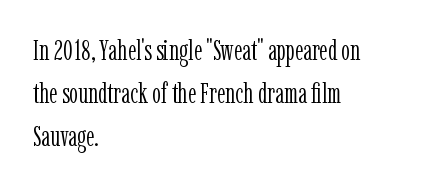
The image shows 28 px light, condensed serif type, upright; set left-aligned, normal line spacing (1.53x), normal letter spacing, not underlined; low stroke contrast and a medium x-height.
